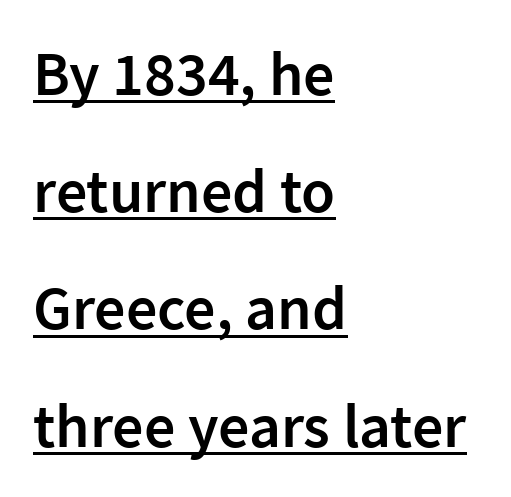
Q: Is the text bold? A: Semi-bold.
Q: Is the text italic (slanted)? A: No, it is upright.
Q: Is the typeface a serif or a sans-serif typeface? A: Sans-serif.
Q: Is the text underlined? A: Yes.
Q: How is the paragraph aligned? A: Left-aligned.
Q: Is the spacing between letters normal or unusually wide? A: Normal.
Q: Width (condensed, normal, or wide)? A: Normal.
Q: Stroke contrast? A: Low.
Q: x-height? A: Medium.
Q: Monospaced? A: No.
